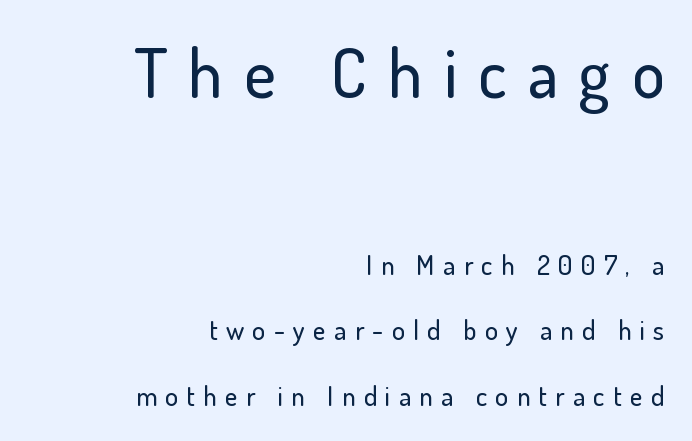
{"serif": "no", "italic": "no", "width": "normal", "stroke_contrast": "low", "x_height": "small", "monospaced": "no", "underline": "no", "align": "right", "line_spacing": "loose", "line_spacing_ratio": 2.42, "letter_spacing": "wide", "letter_spacing_em": 0.31, "larger_block": "first", "size_ratio": 2.52, "glyph_px": 68}
